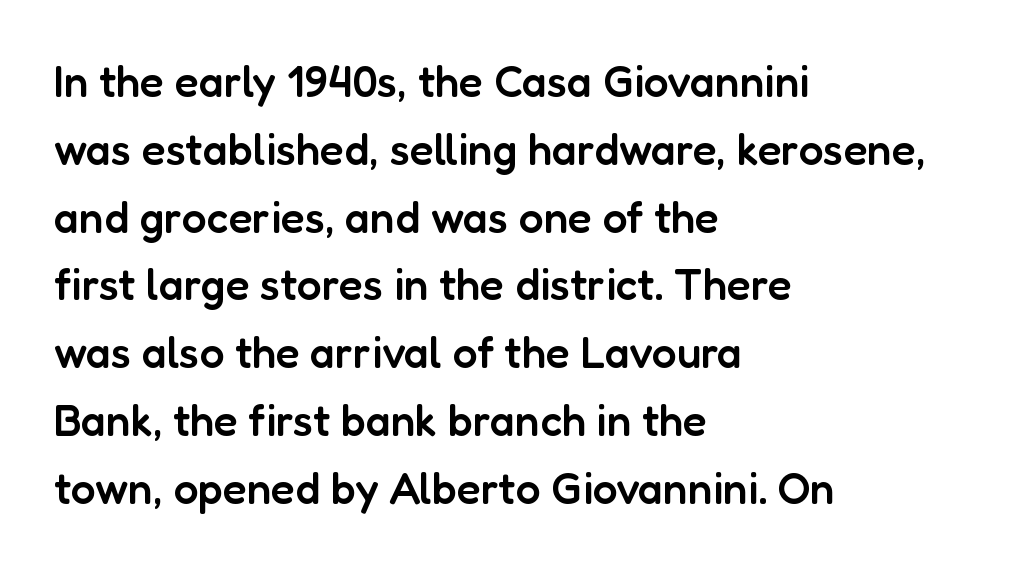
There is no visible air inserted between adjacent glyphs. The rendering uses natural spacing where letterforms have individual widths. No italicization has been applied; the sample stays upright. Each row of text sits above clean, open space.
